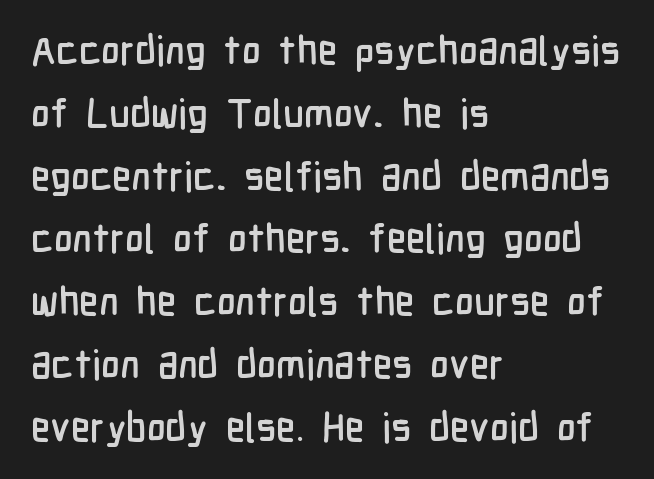
The image shows 40 px condensed sans-serif type, upright; set left-aligned, normal line spacing (1.57x), normal letter spacing, not underlined; low stroke contrast and a medium x-height.
